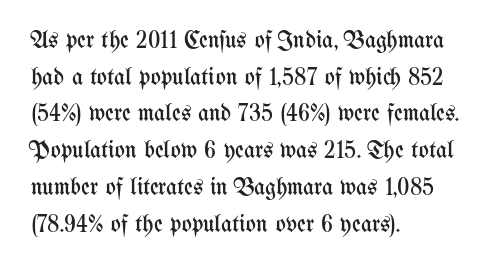
Q: Is the text bold? A: No.
Q: Is the text italic (slanted)? A: No, it is upright.
Q: Is the text underlined? A: No.
Q: How is the paragraph aligned? A: Left-aligned.
Q: Is the spacing between letters normal or unusually wide? A: Normal.
Q: Is the spacing between lines tight, normal or loose? A: Normal.
